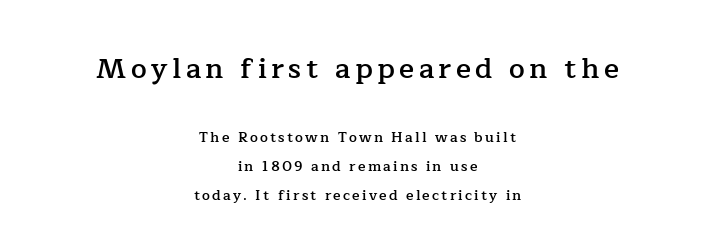
The earlier block is typeset at a bigger size than the later block. Does the lettering tilt? It doesn't — this is upright. Glance below the letters and you will spot only blank space. Baseline-to-baseline distance is far greater than the letter height.
